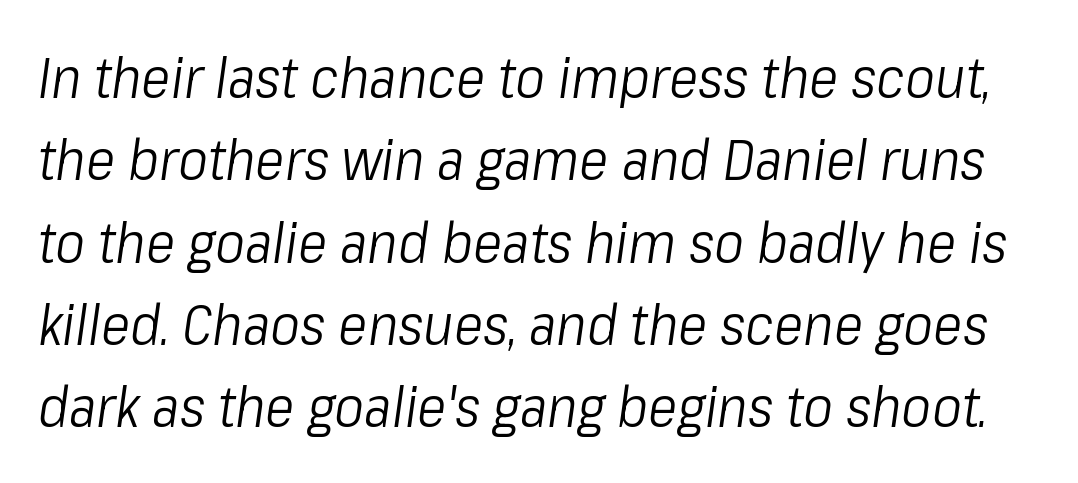
Q: Is the text bold? A: No.
Q: Is the text italic (slanted)? A: Yes, it leans right by about 8 degrees.
Q: Is the text underlined? A: No.
Q: Is the spacing between letters normal or unusually wide? A: Normal.
Q: Is the spacing between lines tight, normal or loose? A: Normal.
Q: Width (condensed, normal, or wide)? A: Condensed.
Q: Stroke contrast? A: Low.
Q: x-height? A: Medium.
Q: Monospaced? A: No.
